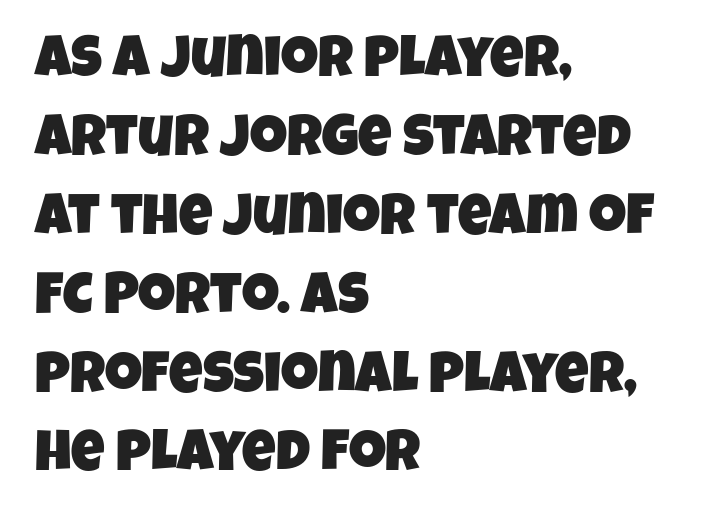
The image shows 58 px condensed sans-serif type; set left-aligned, normal line spacing (1.36x), normal letter spacing, not underlined; low stroke contrast and a large x-height.
